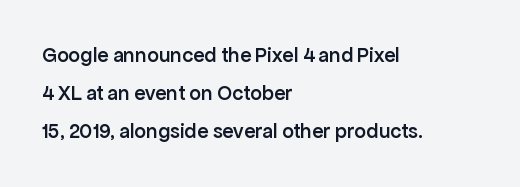
{"italic": "no", "bold": "semi", "underline": "no", "align": "left", "line_spacing_ratio": 1.81, "letter_spacing": "normal", "letter_spacing_em": 0.0, "glyph_px": 21}
